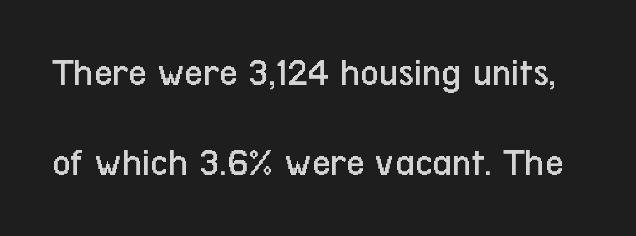
The image shows 40 px regular-weight, condensed sans-serif type, upright; set loose line spacing (2.26x), normal letter spacing, not underlined; low stroke contrast and a medium x-height.
